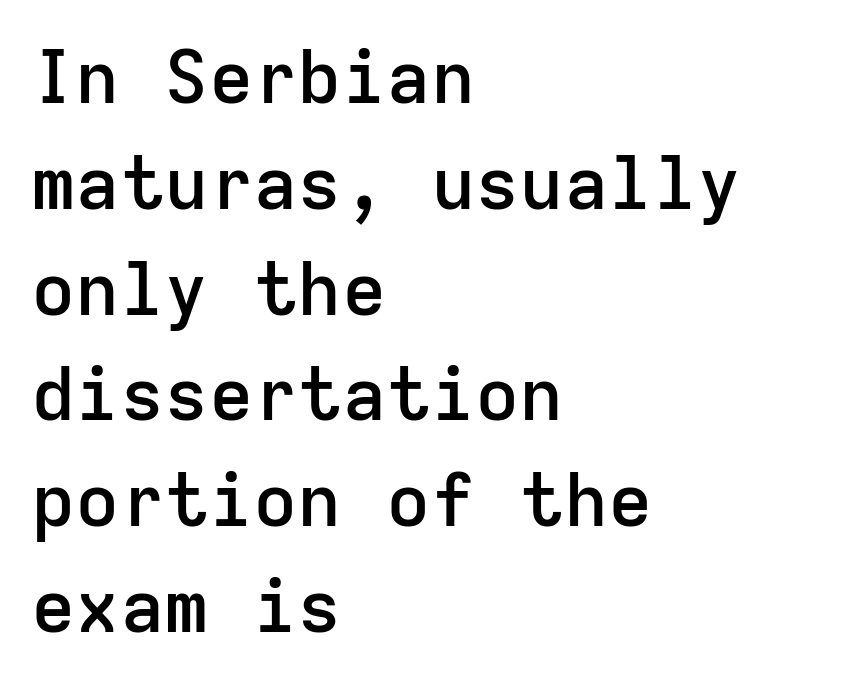
{"serif": "no", "italic": "no", "bold": "semi", "weight": "semibold", "width": "normal", "stroke_contrast": "low", "x_height": "medium", "monospaced": "yes", "underline": "no", "align": "left", "line_spacing": "normal", "line_spacing_ratio": 1.43, "letter_spacing": "normal", "letter_spacing_em": 0.0, "glyph_px": 74}
